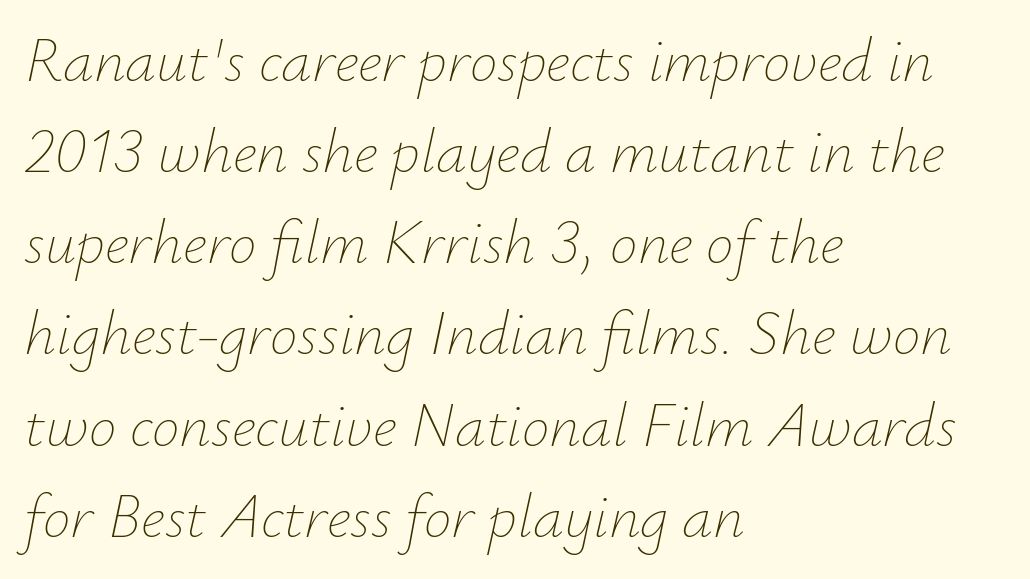
Ink coverage per letter is moderate at most. Observe the ordinary spacing: letters are neighbours, not strangers. Do the characters align in a grid? No, the font is proportional. Regular leading. Check under the words: just untouched page.
